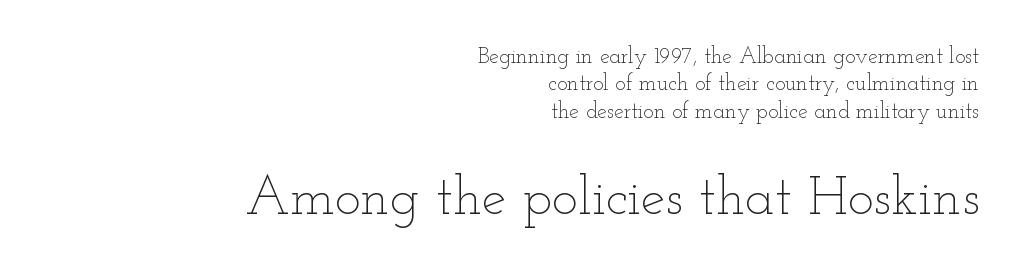
{"italic": "no", "bold": "no", "weight": "thin", "width": "wide", "stroke_contrast": "low", "x_height": "small", "monospaced": "no", "underline": "no", "align": "right", "line_spacing_ratio": 1.24, "letter_spacing": "normal", "letter_spacing_em": 0.0, "larger_block": "second", "size_ratio": 2.5, "glyph_px": 55}
